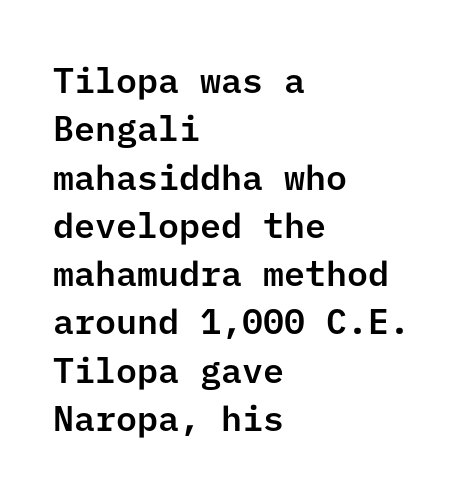
{"serif": "no", "italic": "no", "width": "normal", "stroke_contrast": "low", "x_height": "medium", "underline": "no", "align": "left", "line_spacing": "normal", "line_spacing_ratio": 1.38, "letter_spacing": "normal", "letter_spacing_em": 0.0, "glyph_px": 35}
